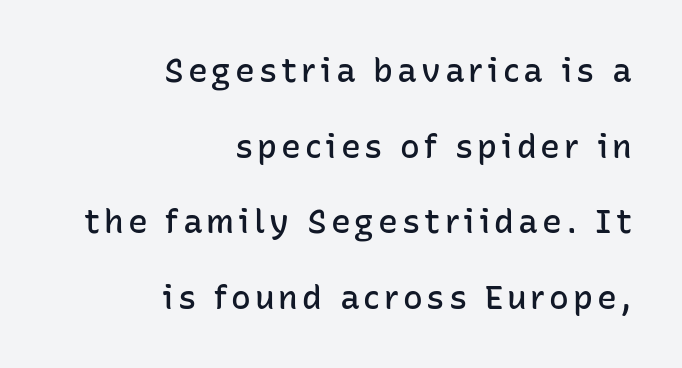
This is sans-serif lettering, the kind often seen on screens and signage. In CSS terms this would be text-align: right. Character widths vary here, with narrow letters taking less room than wide ones. Regarding leading, the lines here are spaced well apart.
